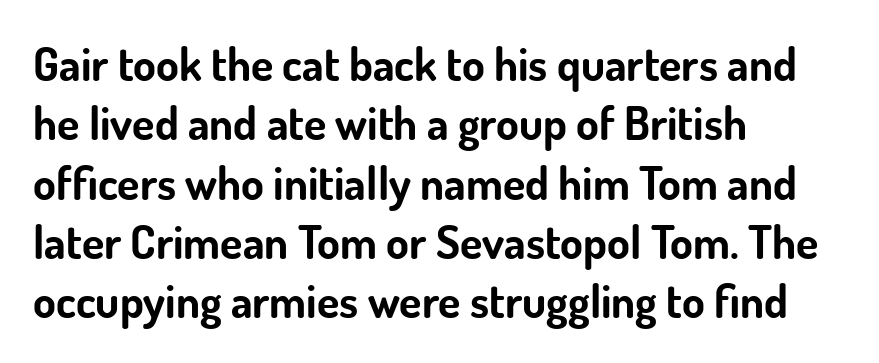
A typesetter would label this face a sans. The rendering anchors every line to the left-hand side. Short note: letters normally spaced. The leading is moderate, giving the passage an even texture. Heft: maximum for text — a bold. The gap between lines stays unmarked.
